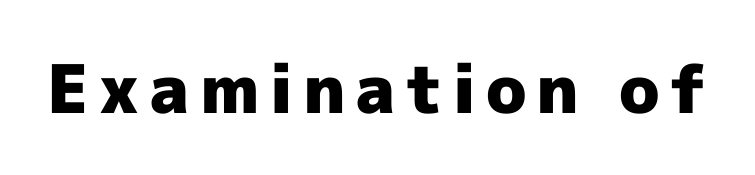
The image shows 67 px heavy sans-serif type, upright; set not underlined; a medium x-height.
